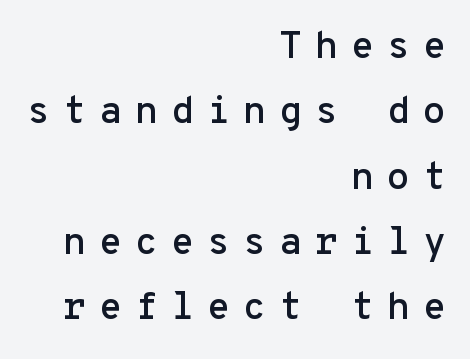
Q: Is the text italic (slanted)? A: No, it is upright.
Q: Is the typeface a serif or a sans-serif typeface? A: Sans-serif.
Q: Is the text underlined? A: No.
Q: How is the paragraph aligned? A: Right-aligned.
Q: Is the spacing between letters normal or unusually wide? A: Unusually wide.
Q: Width (condensed, normal, or wide)? A: Normal.
Q: Stroke contrast? A: Low.
Q: x-height? A: Medium.
Q: Monospaced? A: Yes.
